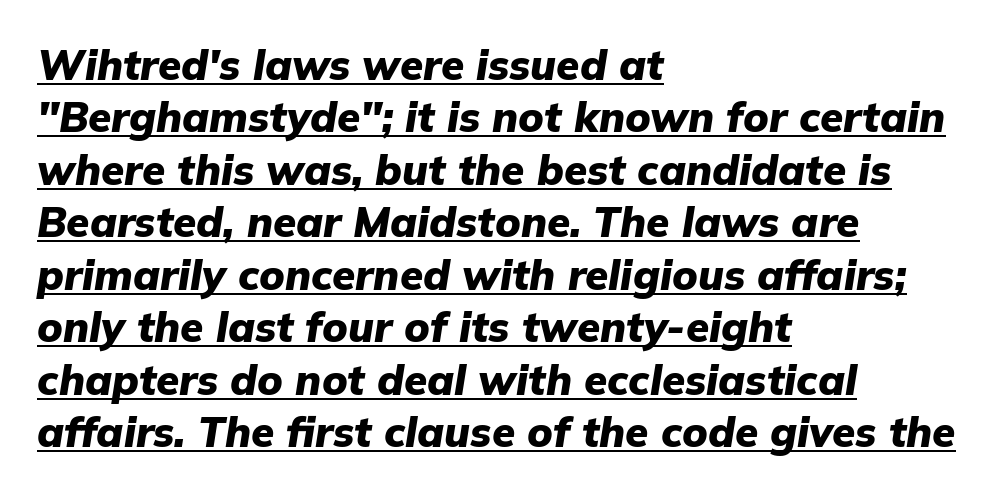
{"italic": "yes", "lean": "right", "slant_degrees": 9, "bold": "yes", "weight": "heavy", "width": "normal", "stroke_contrast": "low", "x_height": "medium", "monospaced": "no", "underline": "yes", "align": "left", "line_spacing": "normal", "line_spacing_ratio": 1.25, "letter_spacing": "normal", "letter_spacing_em": 0.0, "glyph_px": 42}
